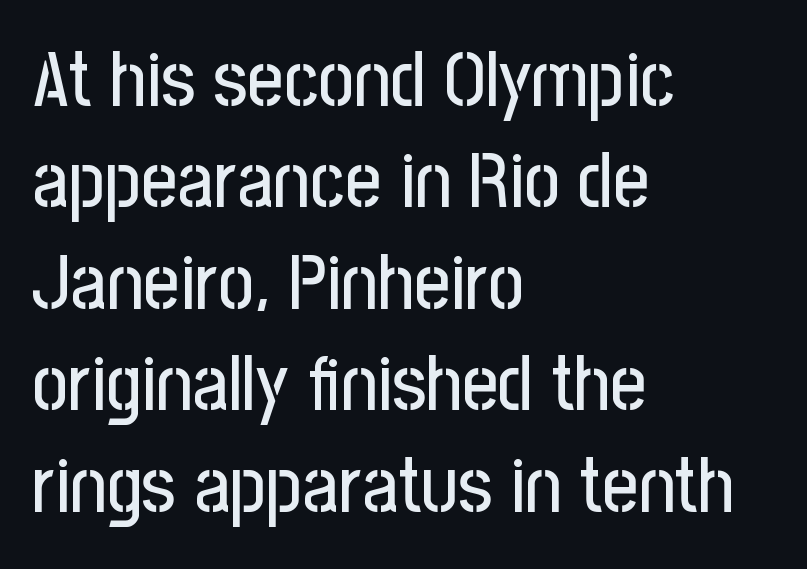
{"serif": "no", "italic": "no", "width": "condensed", "stroke_contrast": "low", "x_height": "medium", "monospaced": "no", "underline": "no", "align": "left", "line_spacing": "normal", "line_spacing_ratio": 1.3, "letter_spacing": "normal", "letter_spacing_em": 0.0, "glyph_px": 78}
